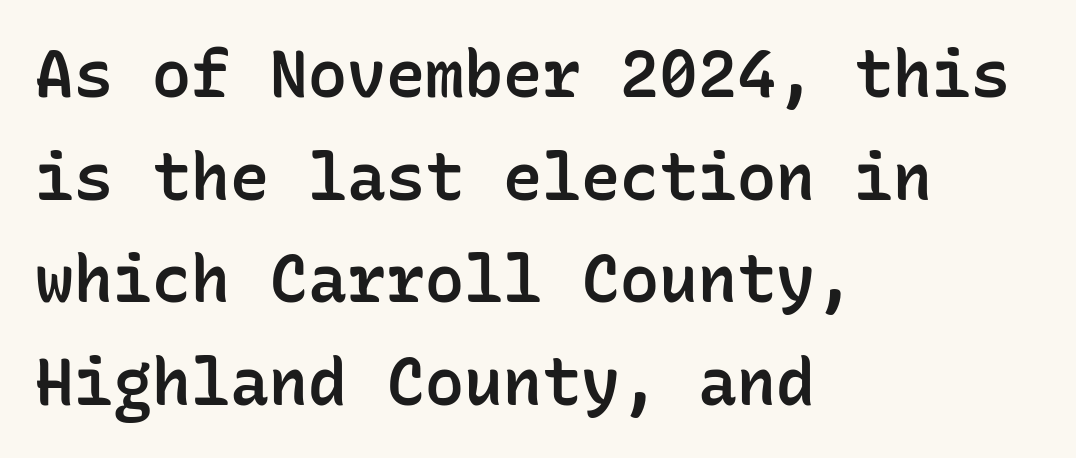
The line texture is even and compact thanks to regular tracking. Looks like terminal output: every glyph gets an equal slot. The typesetter chose a ragged-right arrangement here. Each new line begins a customary step beneath the previous one. The passage shown is semibold, sitting just below true bold.
